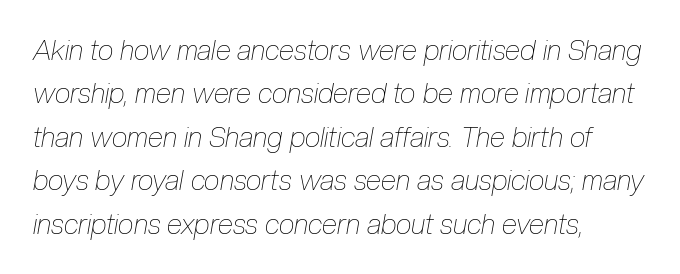
Normally led — the rows are evenly, conventionally spaced. Spacing between characters is what you'd get straight out of the box. The string is rendered with underlining switched off. Characters are canted at an angle relative to the baseline's perpendicular. Layout note: lines flush left.
